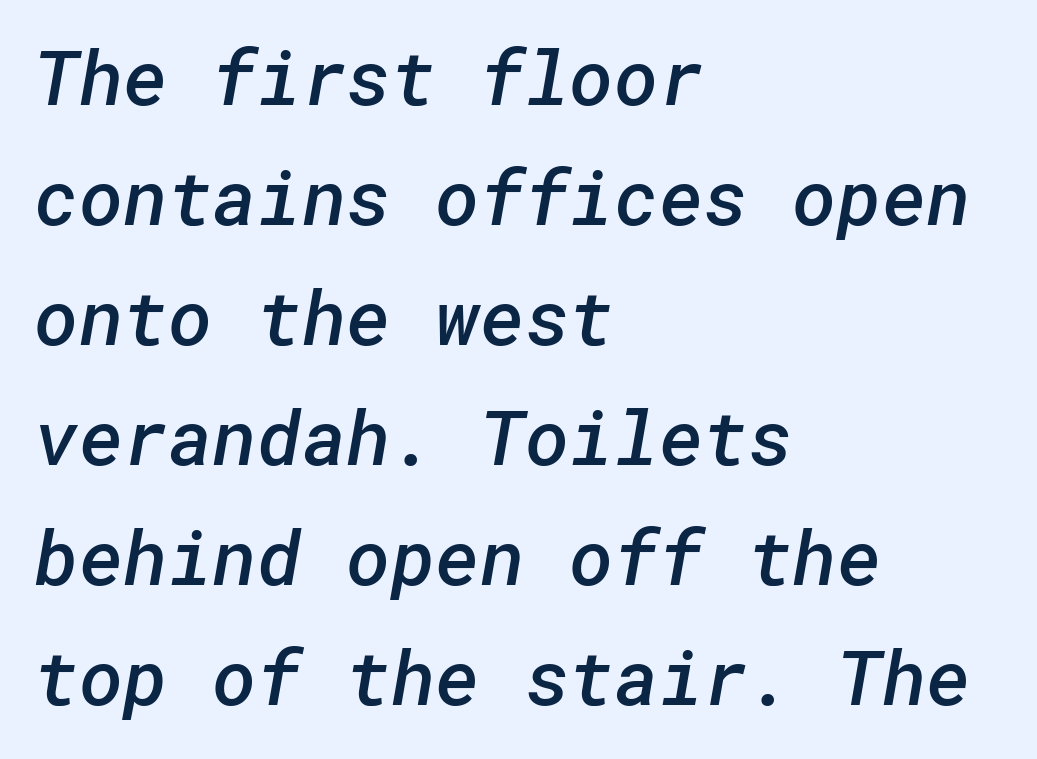
Q: Is the text bold? A: Semi-bold.
Q: Is the typeface a serif or a sans-serif typeface? A: Sans-serif.
Q: Is the text underlined? A: No.
Q: How is the paragraph aligned? A: Left-aligned.
Q: Is the spacing between letters normal or unusually wide? A: Normal.
Q: Is the spacing between lines tight, normal or loose? A: Normal.
Q: Width (condensed, normal, or wide)? A: Normal.
Q: Stroke contrast? A: Low.
Q: x-height? A: Medium.
